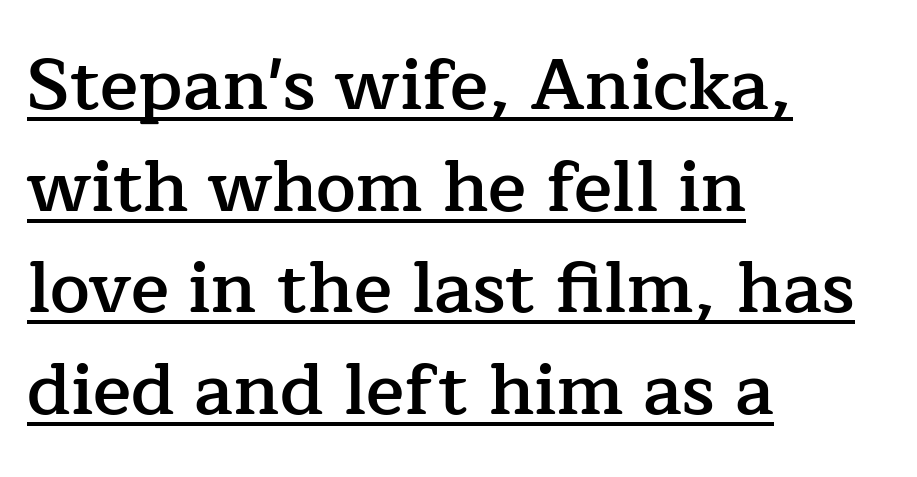
The image shows 71 px semibold serif type, upright; set left-aligned, normal line spacing (1.43x), normal letter spacing, underlined; low stroke contrast and a medium x-height.
